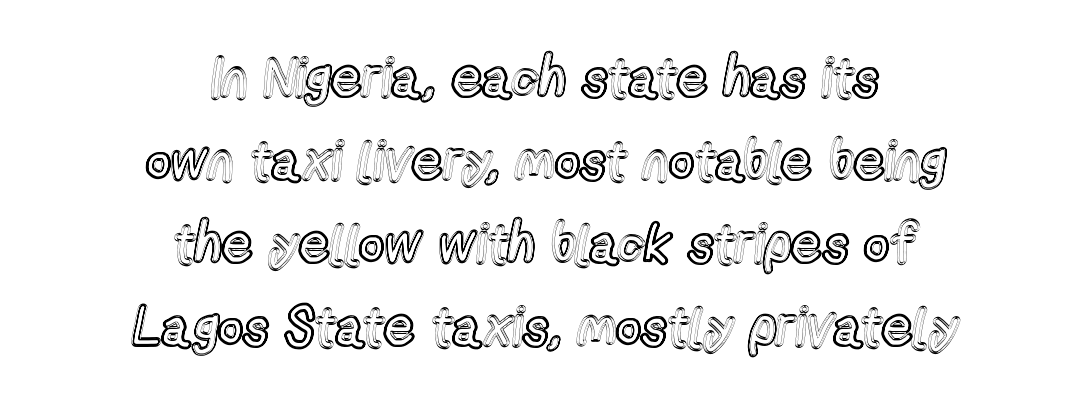
The image shows 54 px condensed type; set centered, normal line spacing (1.54x), normal letter spacing, not underlined; a medium x-height.
